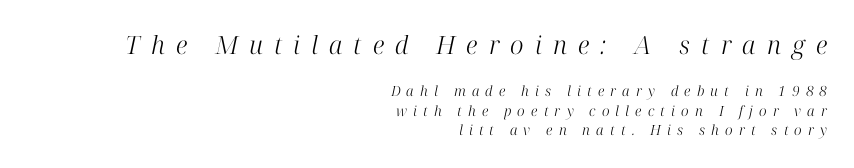
Q: Is the text bold? A: No.
Q: Is the text italic (slanted)? A: Yes, it leans right by about 12 degrees.
Q: Is the text underlined? A: No.
Q: How is the paragraph aligned? A: Right-aligned.
Q: Is the spacing between letters normal or unusually wide? A: Unusually wide.
Q: Is the spacing between lines tight, normal or loose? A: Normal.
Q: Which block of text is set in a larger size, the first (top) or the second (bottom)? A: The first (top) one.
